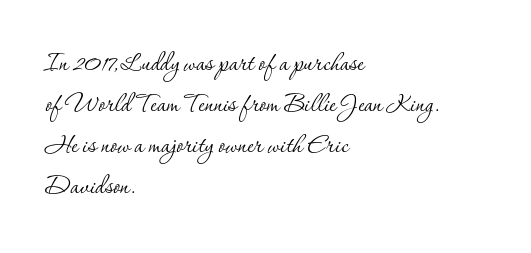
{"serif": "yes", "bold": "no", "weight": "thin", "width": "normal", "stroke_contrast": "low", "x_height": "small", "monospaced": "no", "underline": "no", "align": "left", "line_spacing": "normal", "line_spacing_ratio": 1.28, "letter_spacing": "normal", "letter_spacing_em": 0.0, "glyph_px": 32}
